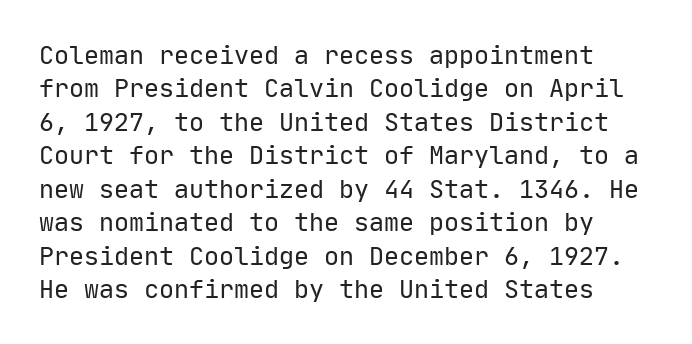
{"italic": "no", "bold": "no", "underline": "no", "line_spacing": "normal", "line_spacing_ratio": 1.34, "letter_spacing": "normal", "letter_spacing_em": 0.0, "glyph_px": 25}
